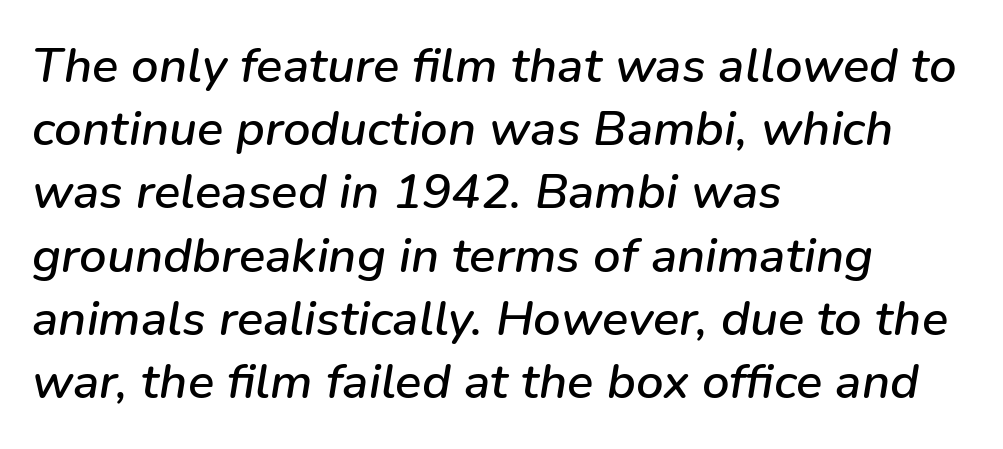
Q: Is the text italic (slanted)? A: Yes, it leans right by about 9 degrees.
Q: Is the text underlined? A: No.
Q: How is the paragraph aligned? A: Left-aligned.
Q: Is the spacing between letters normal or unusually wide? A: Normal.
Q: Is the spacing between lines tight, normal or loose? A: Normal.
Q: Width (condensed, normal, or wide)? A: Normal.
Q: Stroke contrast? A: Low.
Q: x-height? A: Medium.
Q: Monospaced? A: No.
